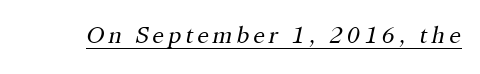
Q: Is the text bold? A: No.
Q: Is the text italic (slanted)? A: Yes, it leans right by about 12 degrees.
Q: Is the text underlined? A: Yes.
